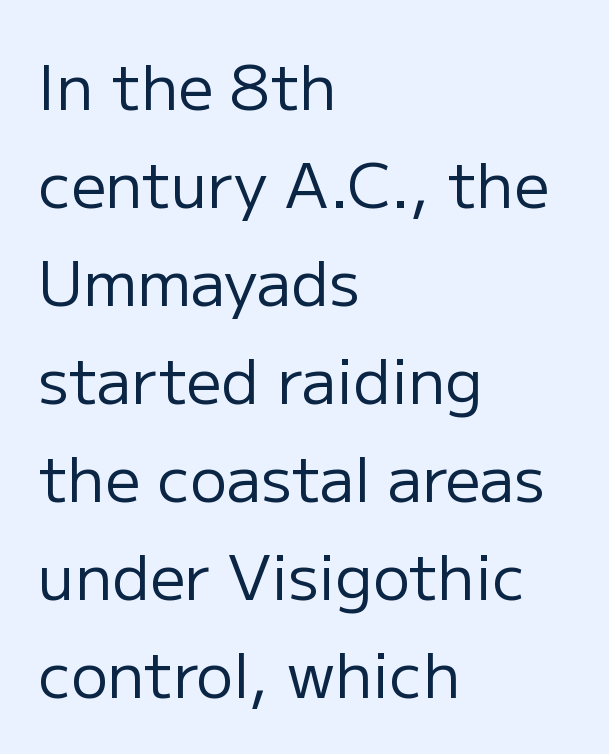
The image shows 62 px regular-weight sans-serif type, upright; set left-aligned, normal line spacing (1.58x), normal letter spacing, not underlined; low stroke contrast and a medium x-height.
